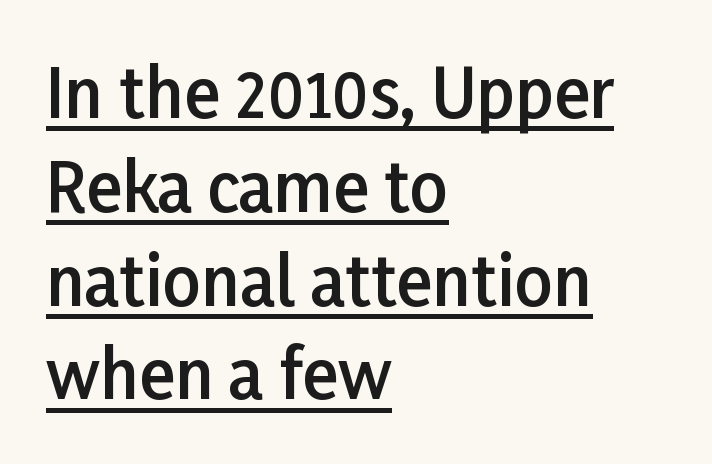
Notice how a bar underscores the lettering throughout. In CSS terms this would be text-align: left. As a designer I'd log this as weight 600, semibold. Default kerning and tracking; the words read as compact shapes. Varying glyph widths throughout — classic text-font behaviour. Is this a sans? Yes — the strokes have no serifs.
